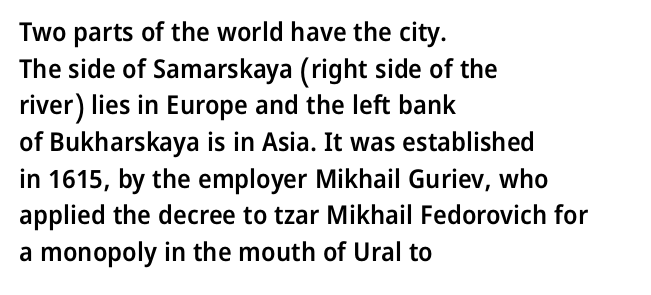
Every row of glyphs begins at an identical x-position on the left. Summary of weight: moderately heavy, a semibold. Evenly set lines give the paragraph a standard silhouette. In terms of letterspacing, this is plain default setting. When letters stand straight like this, we call the style roman or upright. The gap between lines stays unmarked.
